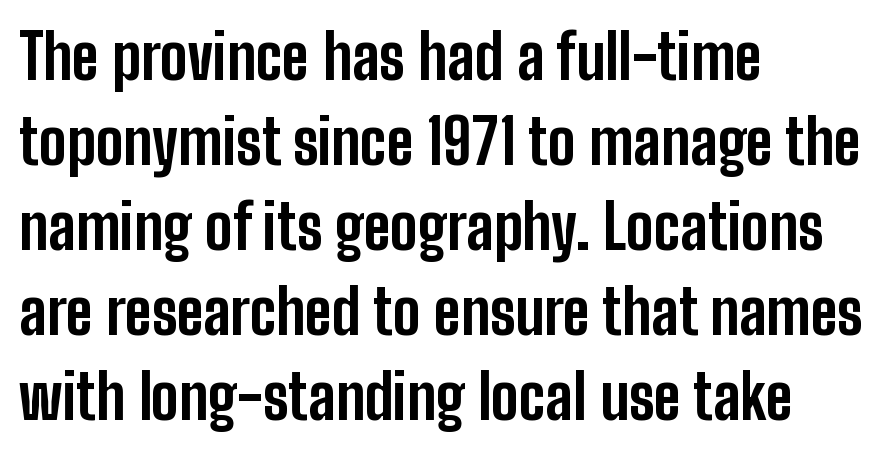
Q: Is the text bold? A: Yes.
Q: Is the text italic (slanted)? A: No, it is upright.
Q: Is the typeface a serif or a sans-serif typeface? A: Sans-serif.
Q: Is the text underlined? A: No.
Q: How is the paragraph aligned? A: Left-aligned.
Q: Is the spacing between letters normal or unusually wide? A: Normal.
Q: Is the spacing between lines tight, normal or loose? A: Normal.
Q: Width (condensed, normal, or wide)? A: Condensed.
Q: Stroke contrast? A: Low.
Q: x-height? A: Medium.
Q: Monospaced? A: No.
